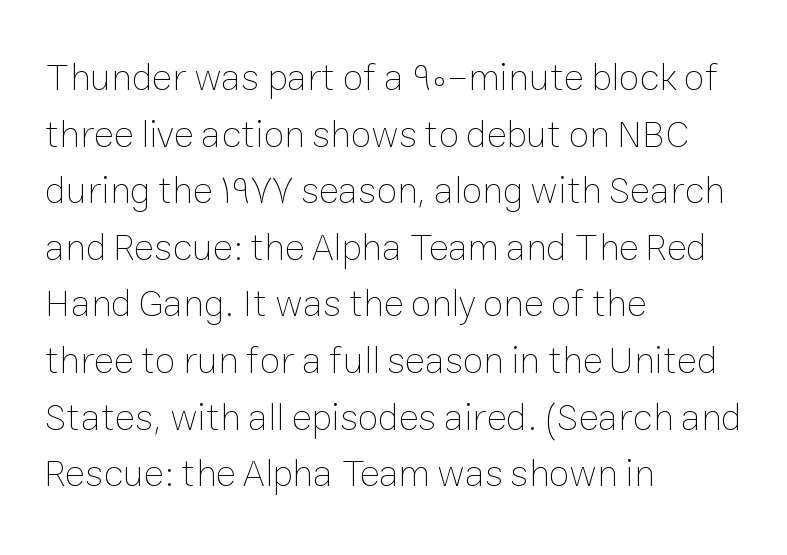
{"italic": "no", "bold": "no", "weight": "thin", "width": "normal", "stroke_contrast": "low", "x_height": "medium", "monospaced": "no", "underline": "no", "align": "left", "line_spacing": "normal", "line_spacing_ratio": 1.49, "letter_spacing": "normal", "letter_spacing_em": 0.0, "glyph_px": 38}
